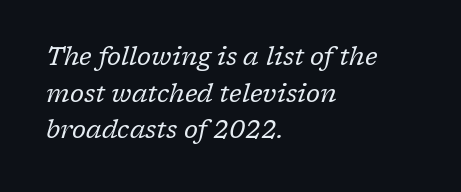
{"italic": "yes", "lean": "right", "slant_degrees": 17, "bold": "no", "underline": "no", "align": "left", "line_spacing": "normal", "line_spacing_ratio": 1.47, "letter_spacing": "normal", "letter_spacing_em": 0.0, "glyph_px": 25}
